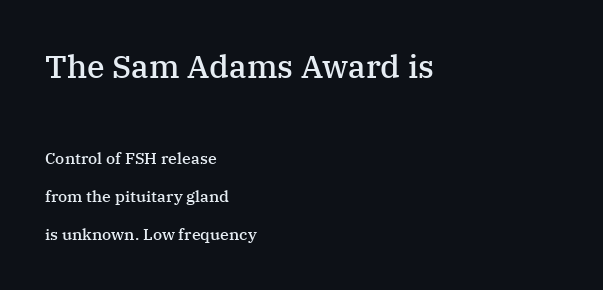
The image shows 32 px semibold serif type, upright; set left-aligned, loose line spacing (2.38x), normal letter spacing, not underlined; the first (top) block is 2.0x larger; medium stroke contrast and a medium x-height.
